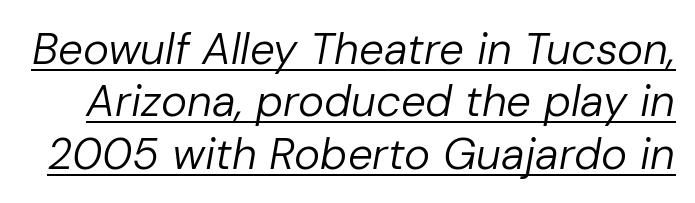
{"italic": "yes", "lean": "right", "slant_degrees": 10, "bold": "no", "weight": "regular", "width": "normal", "stroke_contrast": "low", "x_height": "medium", "monospaced": "no", "underline": "yes", "line_spacing_ratio": 1.19, "letter_spacing": "normal", "letter_spacing_em": 0.0, "glyph_px": 44}
